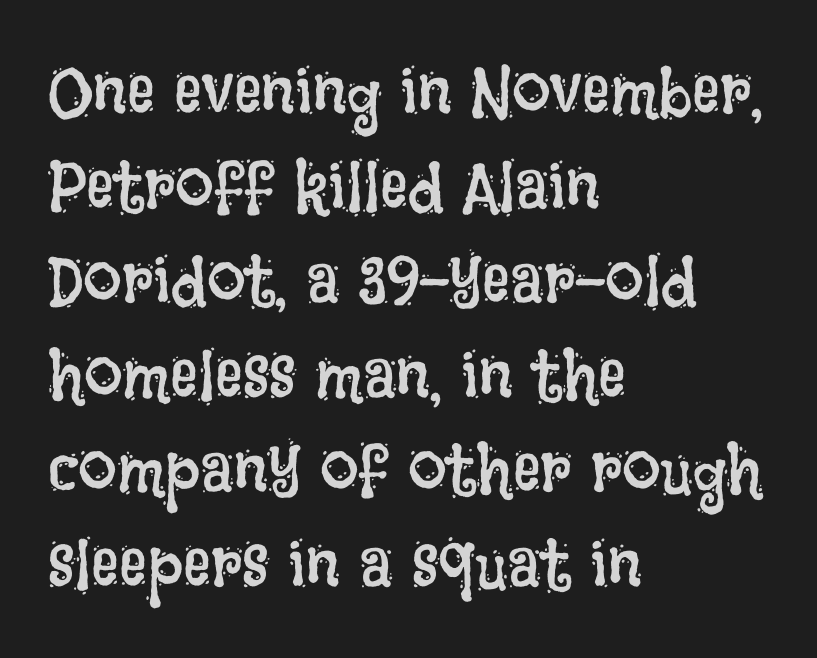
Q: Is the text bold? A: No.
Q: Is the text italic (slanted)? A: No, it is upright.
Q: Is the text underlined? A: No.
Q: How is the paragraph aligned? A: Left-aligned.
Q: Is the spacing between letters normal or unusually wide? A: Normal.
Q: Is the spacing between lines tight, normal or loose? A: Normal.
Q: Width (condensed, normal, or wide)? A: Condensed.
Q: Stroke contrast? A: Low.
Q: x-height? A: Large.
Q: Monospaced? A: No.
